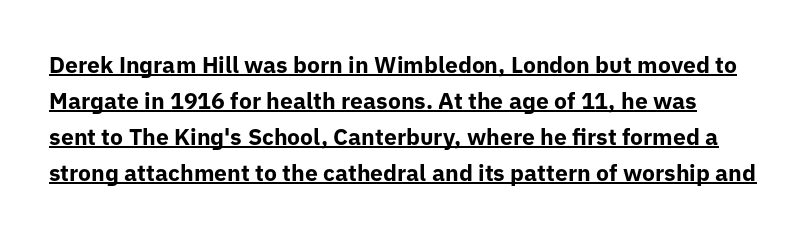
Is there much room between lines? A standard amount, neither cramped nor airy. Ordinary non-slanted type is in use. As a designer I'd log this as weight 700, bold. How are the letters spaced? Ordinarily, with no added tracking. Does a line run under the words? Yes, clearly.
